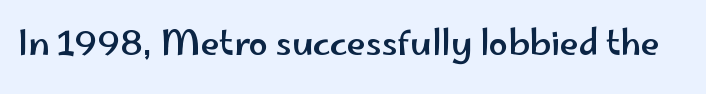
The image shows 34 px wide sans-serif type, upright; set normal letter spacing, not underlined; low stroke contrast and a small x-height.
